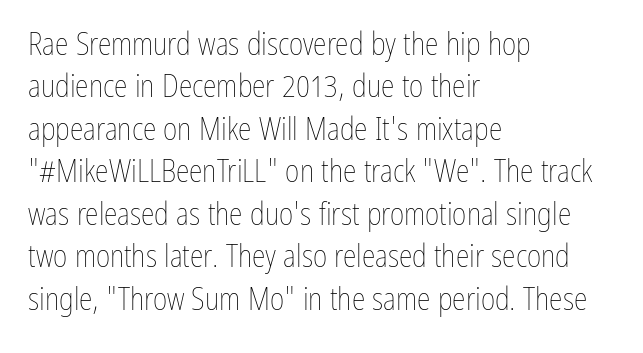
{"italic": "no", "bold": "no", "weight": "thin", "width": "condensed", "stroke_contrast": "low", "x_height": "medium", "monospaced": "no", "underline": "no", "align": "left", "line_spacing": "normal", "line_spacing_ratio": 1.37, "letter_spacing": "normal", "letter_spacing_em": 0.0, "glyph_px": 31}
